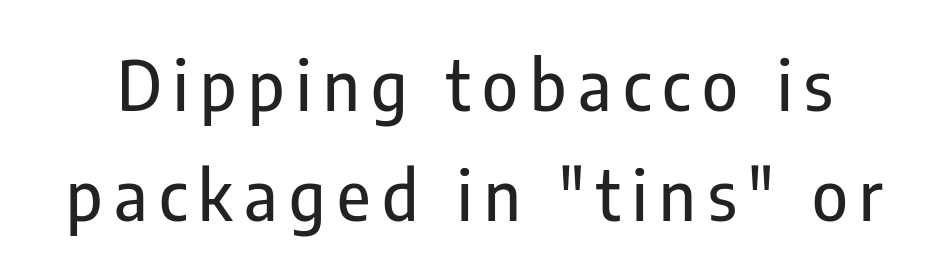
{"serif": "no", "italic": "no", "width": "condensed", "stroke_contrast": "low", "x_height": "medium", "monospaced": "no", "underline": "no", "line_spacing": "normal", "line_spacing_ratio": 1.62, "glyph_px": 68}
